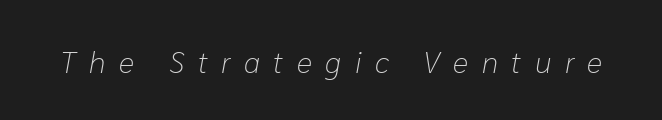
The font is comparable to plain body text, perhaps lighter. The passage shown leans; its letterforms are oblique. Varying glyph widths throughout — classic text-font behaviour. The glyphs are unaccompanied by any horizontal stroke below them.
